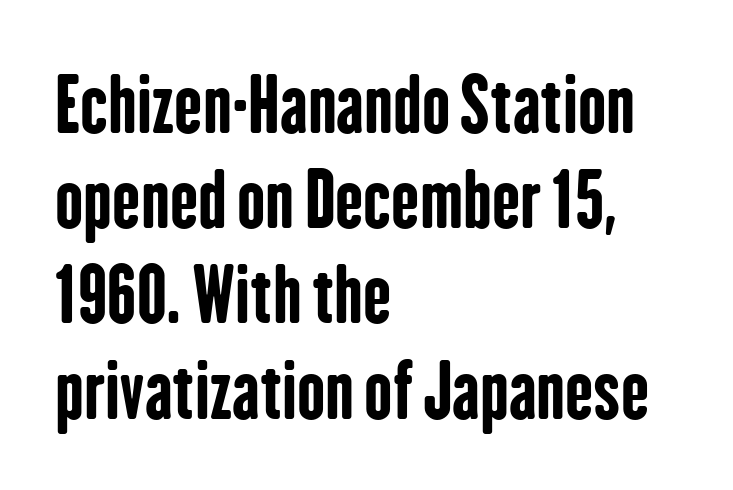
Compared with typical paragraphs, the rows here are spaced about the same. Heft: maximum for text — a bold. The passage shown is typed in a proportional face where columns would drift. Rule under the text: the space is simply empty. The paragraph shown leans on its left margin.
